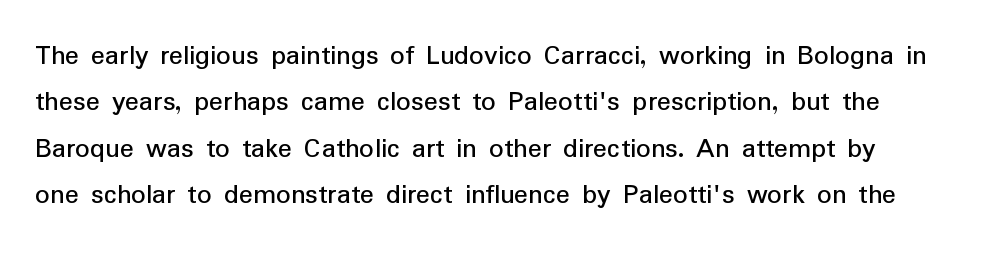
Q: Is the text bold? A: No.
Q: Is the text italic (slanted)? A: No, it is upright.
Q: Is the typeface a serif or a sans-serif typeface? A: Sans-serif.
Q: Is the text underlined? A: No.
Q: Is the spacing between letters normal or unusually wide? A: Normal.
Q: Is the spacing between lines tight, normal or loose? A: Normal.
Q: Width (condensed, normal, or wide)? A: Normal.
Q: Stroke contrast? A: Low.
Q: x-height? A: Medium.
Q: Monospaced? A: No.
